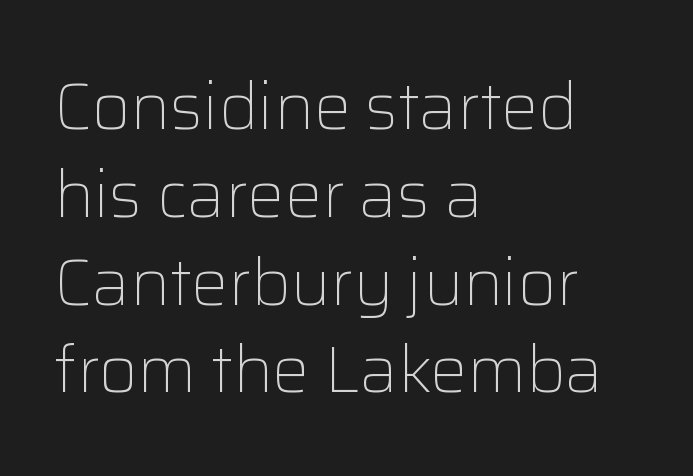
Q: Is the text bold? A: No.
Q: Is the text italic (slanted)? A: No, it is upright.
Q: Is the typeface a serif or a sans-serif typeface? A: Sans-serif.
Q: Is the text underlined? A: No.
Q: How is the paragraph aligned? A: Left-aligned.
Q: Is the spacing between letters normal or unusually wide? A: Normal.
Q: Is the spacing between lines tight, normal or loose? A: Normal.
Q: Width (condensed, normal, or wide)? A: Normal.
Q: Stroke contrast? A: Low.
Q: x-height? A: Medium.
Q: Monospaced? A: No.
